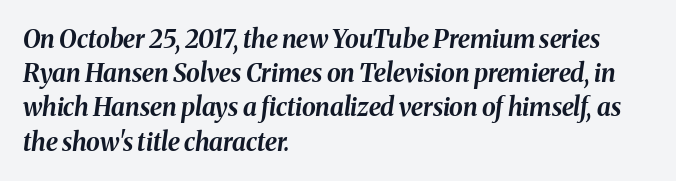
The image shows 25 px bold type, italic (leaning right); set left-aligned, normal line spacing (1.37x), normal letter spacing, not underlined.
